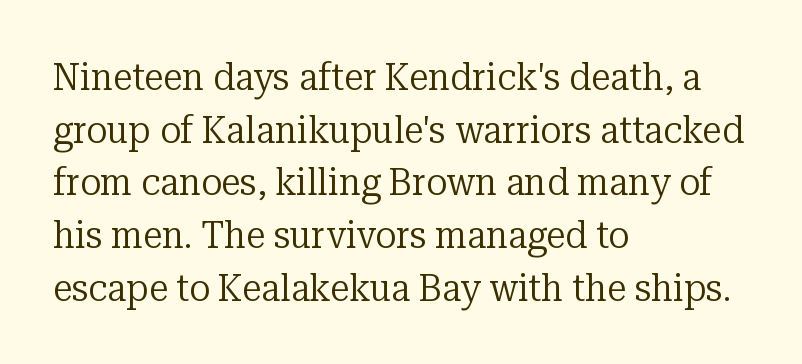
Stems and bowls with no extra thickness — not bold. Every row of glyphs begins at an identical x-position on the left. Do the characters align in a grid? No, the font is proportional. Compared with typical body copy, the letter spacing here is the same.
